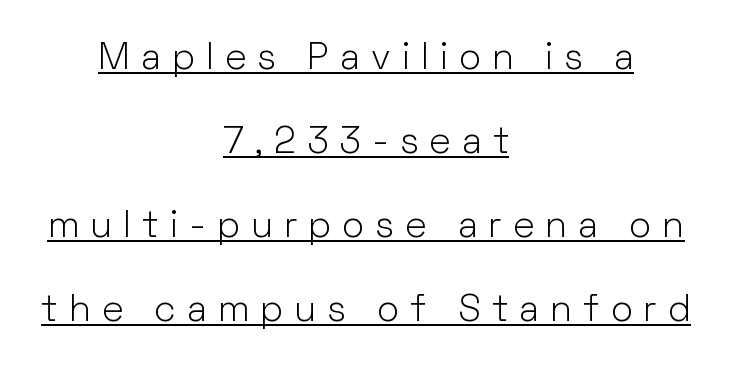
Q: Is the text bold? A: No.
Q: Is the text italic (slanted)? A: No, it is upright.
Q: Is the typeface a serif or a sans-serif typeface? A: Sans-serif.
Q: Is the text underlined? A: Yes.
Q: How is the paragraph aligned? A: Centered.
Q: Is the spacing between letters normal or unusually wide? A: Unusually wide.
Q: Is the spacing between lines tight, normal or loose? A: Loose.
Q: Width (condensed, normal, or wide)? A: Normal.
Q: Stroke contrast? A: Low.
Q: x-height? A: Medium.
Q: Monospaced? A: No.
